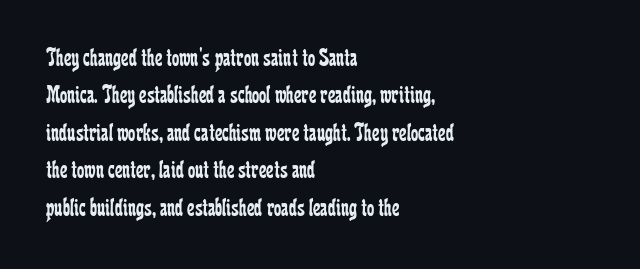
The image shows 26 px text type, upright; set left-aligned, normal line spacing (1.44x), normal letter spacing, not underlined.
